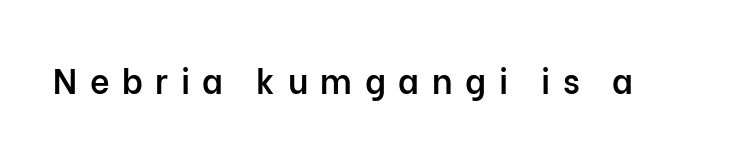
The image shows 34 px semibold sans-serif type, upright; set unusually wide letter spacing (+0.37 em), not underlined; low stroke contrast and a medium x-height.
